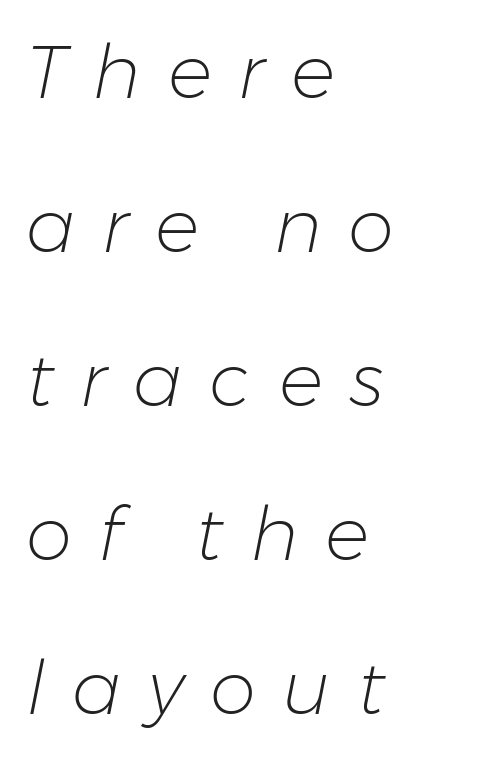
Check the space under the baseline: it is left empty. The paragraph shown leans on its left margin. Summary of weight: not heavy and not bold. If you measured baseline to baseline, you'd find a long distance.
